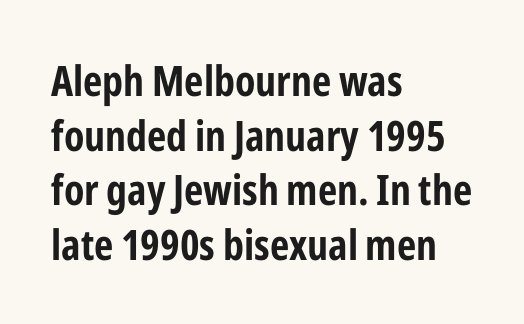
Q: Is the text bold? A: Yes.
Q: Is the text italic (slanted)? A: No, it is upright.
Q: Is the typeface a serif or a sans-serif typeface? A: Sans-serif.
Q: Is the text underlined? A: No.
Q: How is the paragraph aligned? A: Left-aligned.
Q: Is the spacing between letters normal or unusually wide? A: Normal.
Q: Is the spacing between lines tight, normal or loose? A: Normal.
Q: Width (condensed, normal, or wide)? A: Condensed.
Q: Stroke contrast? A: Low.
Q: x-height? A: Medium.
Q: Monospaced? A: No.
